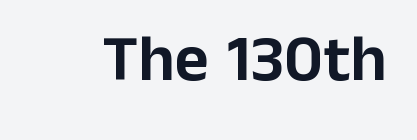
{"serif": "no", "italic": "no", "width": "normal", "stroke_contrast": "low", "x_height": "medium", "monospaced": "no", "underline": "no", "letter_spacing": "normal", "letter_spacing_em": 0.0, "glyph_px": 66}
